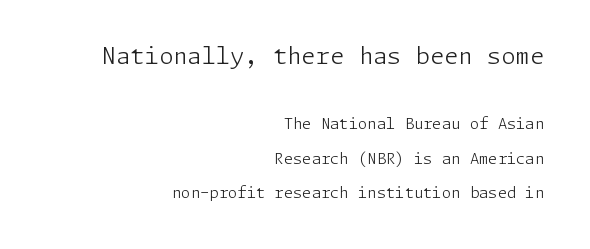
The cut favours lightness, reaching ordinary text weight at its darkest. Scale decreases going downward across the two blocks. If you drew a ruler down the right edge, every line would touch it. The letters stand upright; this is a roman face.
